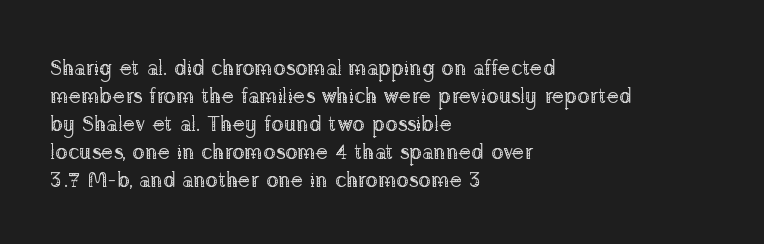
{"italic": "no", "bold": "no", "underline": "no", "align": "left", "line_spacing": "normal", "line_spacing_ratio": 1.33, "letter_spacing": "normal", "letter_spacing_em": 0.0, "glyph_px": 21}
